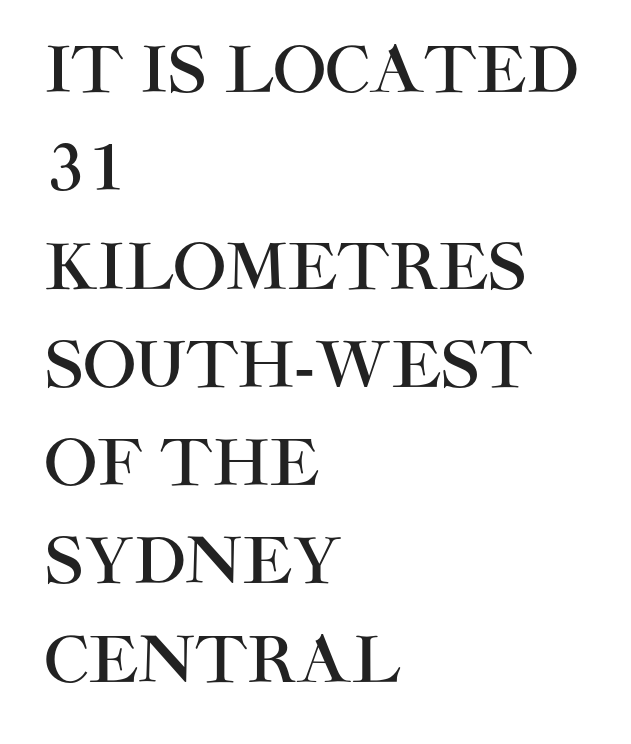
The image shows 63 px sans-serif type, upright; set left-aligned, normal line spacing (1.56x), normal letter spacing, not underlined; high stroke contrast and a large x-height.
